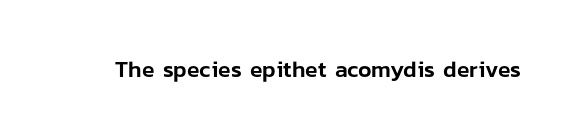
Q: Is the text italic (slanted)? A: No, it is upright.
Q: Is the text underlined? A: No.
Q: Is the spacing between letters normal or unusually wide? A: Normal.
